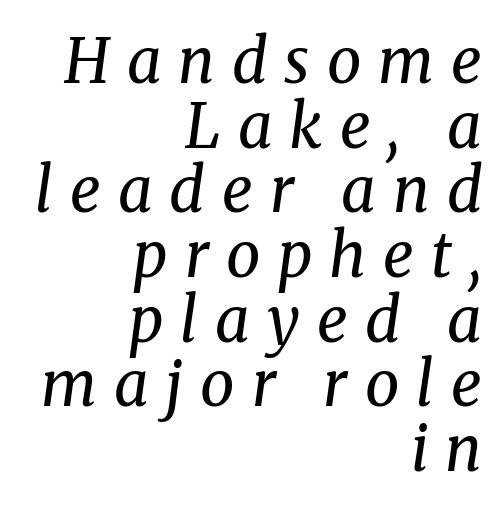
{"serif": "yes", "italic": "yes", "lean": "right", "slant_degrees": 8, "bold": "no", "weight": "regular", "width": "normal", "stroke_contrast": "medium", "x_height": "medium", "monospaced": "no", "underline": "no", "align": "right", "line_spacing": "tight", "line_spacing_ratio": 1.06, "letter_spacing": "wide", "letter_spacing_em": 0.28, "glyph_px": 61}
